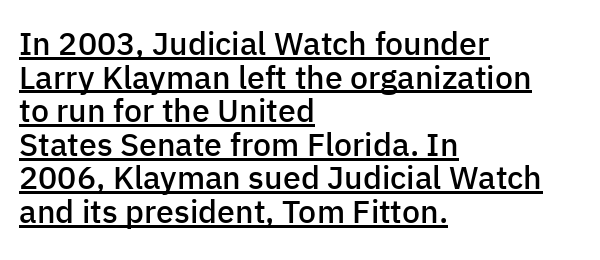
Tracking value appears to be zero — textbook default spacing. In CSS terms this would be text-align: left. The specimen reads as upright at a glance. The typesetting leans somewhat heavy: a semibold. Think of a printed novel: that variable character pitch is what you see here.
